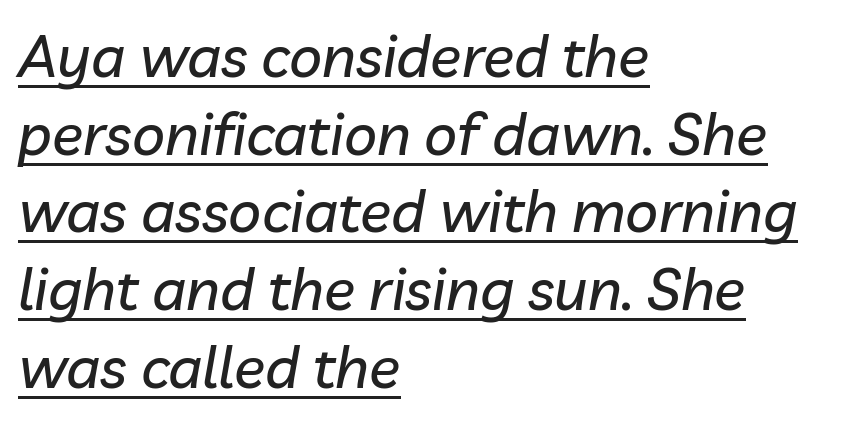
This rendering uses left alignment, leaving the right contour irregular. Beneath each row of characters lies a ruled line. When letters slant like this, we call the style italic. Is this a fixed-width face? No — the glyphs have proportional, varying widths. Spacing between characters is what you'd get straight out of the box. Leading matches the norm, producing a regular column.
